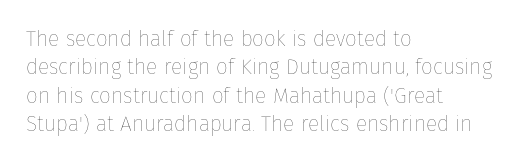
The image shows 21 px text type, upright; set left-aligned, normal line spacing (1.35x), normal letter spacing, not underlined.
